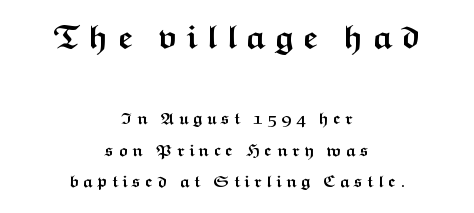
{"serif": "no", "italic": "no", "bold": "yes", "weight": "semibold", "width": "wide", "stroke_contrast": "medium", "x_height": "medium", "monospaced": "no", "underline": "no", "align": "center", "line_spacing_ratio": 1.83, "letter_spacing": "wide", "letter_spacing_em": 0.24, "larger_block": "first", "size_ratio": 2.0, "glyph_px": 34}
